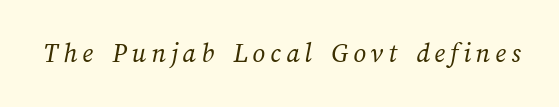
{"bold": "no", "weight": "regular", "width": "normal", "stroke_contrast": "medium", "x_height": "medium", "monospaced": "no", "underline": "no", "glyph_px": 28}
